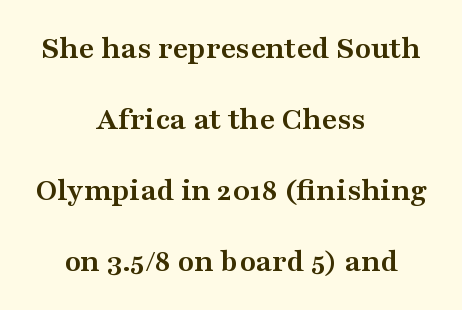
Q: Is the text bold? A: Yes.
Q: Is the text italic (slanted)? A: No, it is upright.
Q: Is the typeface a serif or a sans-serif typeface? A: Serif.
Q: Is the text underlined? A: No.
Q: How is the paragraph aligned? A: Centered.
Q: Is the spacing between letters normal or unusually wide? A: Normal.
Q: Is the spacing between lines tight, normal or loose? A: Loose.
Q: Width (condensed, normal, or wide)? A: Wide.
Q: Stroke contrast? A: Medium.
Q: x-height? A: Medium.
Q: Monospaced? A: No.
